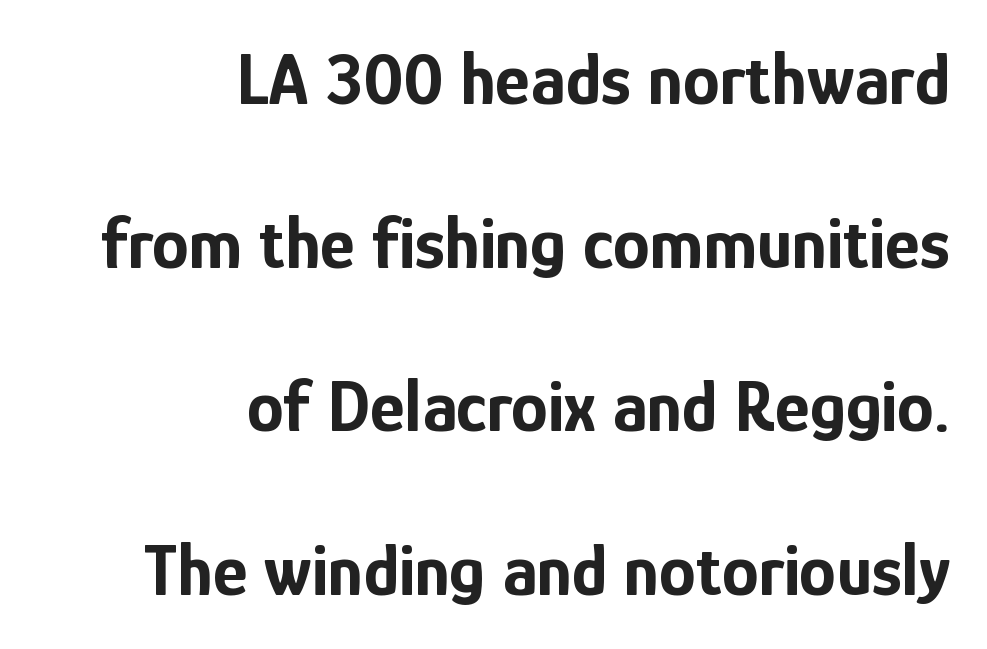
Heavy-handed strokes throughout: this text is bold. The passage shown is not underscored anywhere. The letterforms sit shoulder to shoulder at normal distance. Style check: upright. You could fit nearly another row in the gap between these rows. Here the designer chose a conventional face with non-uniform glyph widths.
